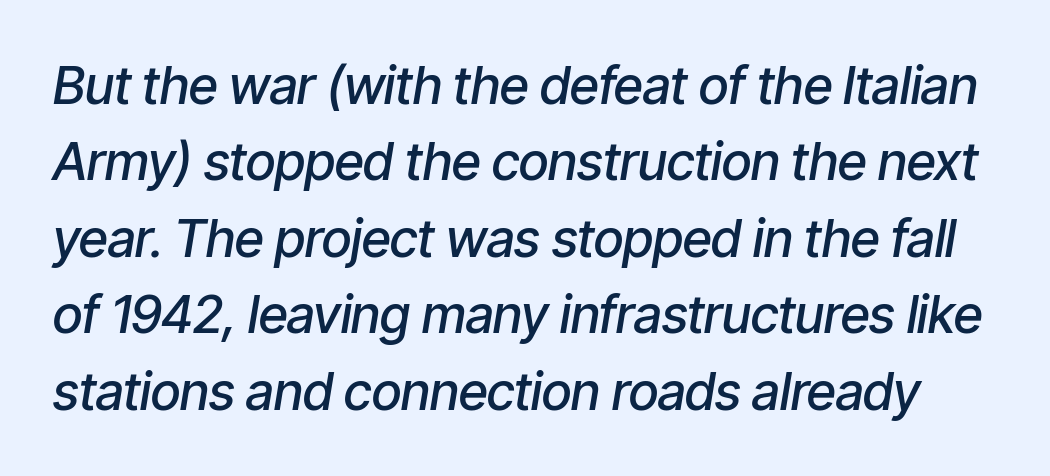
Style check: oblique. The strokes are fattened partway — semibold, not bold. These lines are rendered in a variable-pitch font. Baseline-to-baseline distance is the conventional proportion of letter height. The line texture is even and compact thanks to regular tracking. Has an underline been added? It has not.
